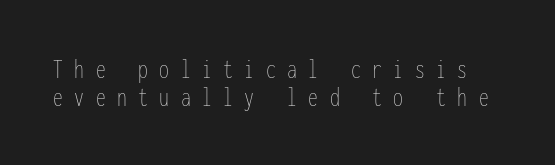
The image shows 28 px thin, condensed type, upright, monospaced; set tight line spacing (1.0x), unusually wide letter spacing (+0.41 em), not underlined; low stroke contrast and a medium x-height.
